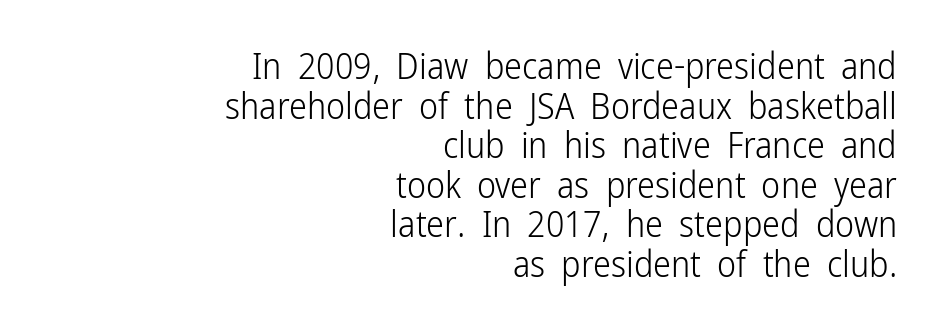
The image shows 36 px light, condensed sans-serif type, upright; set right-aligned, tight line spacing (1.1x), normal letter spacing, not underlined; low stroke contrast and a medium x-height.
